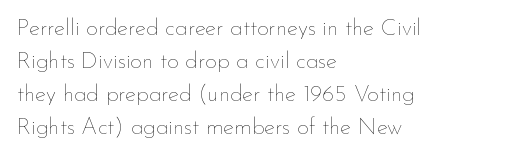
{"italic": "no", "bold": "no", "underline": "no", "align": "left", "line_spacing": "normal", "line_spacing_ratio": 1.44, "letter_spacing": "normal", "letter_spacing_em": 0.0, "glyph_px": 23}
